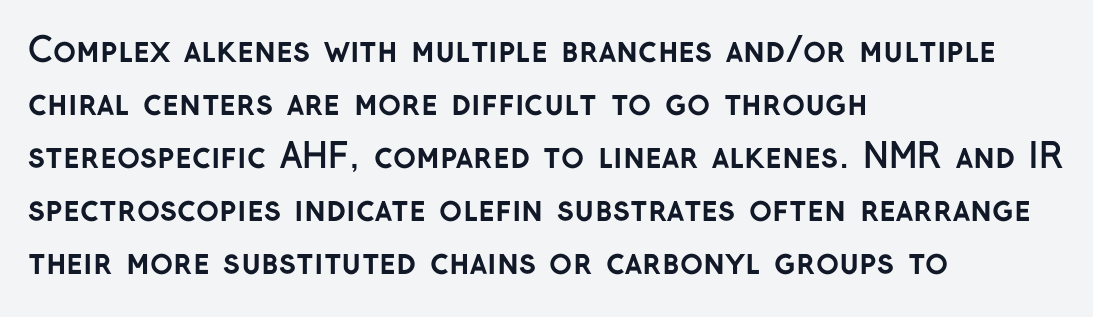
{"serif": "no", "italic": "no", "bold": "yes", "weight": "semibold", "width": "normal", "stroke_contrast": "low", "x_height": "medium", "monospaced": "no", "underline": "no", "align": "left", "line_spacing": "normal", "line_spacing_ratio": 1.56, "letter_spacing": "normal", "letter_spacing_em": 0.0, "glyph_px": 34}
